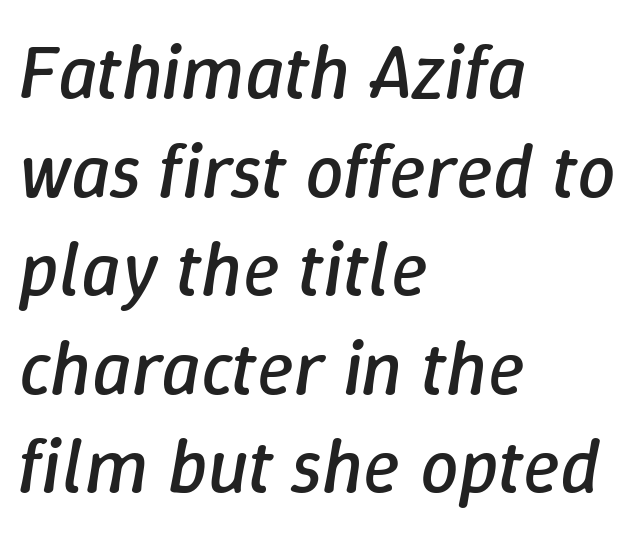
{"italic": "yes", "lean": "right", "slant_degrees": 9, "bold": "no", "weight": "regular", "width": "normal", "stroke_contrast": "low", "x_height": "medium", "monospaced": "no", "underline": "no", "align": "left", "line_spacing": "normal", "line_spacing_ratio": 1.28, "letter_spacing": "normal", "letter_spacing_em": 0.0, "glyph_px": 77}
